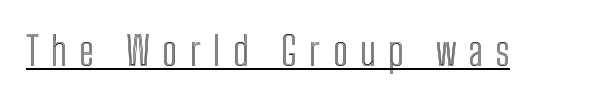
Q: Is the text italic (slanted)? A: No, it is upright.
Q: Is the text underlined? A: Yes.
Q: Is the spacing between letters normal or unusually wide? A: Unusually wide.
Q: Width (condensed, normal, or wide)? A: Condensed.
Q: x-height? A: Medium.
Q: Monospaced? A: No.
